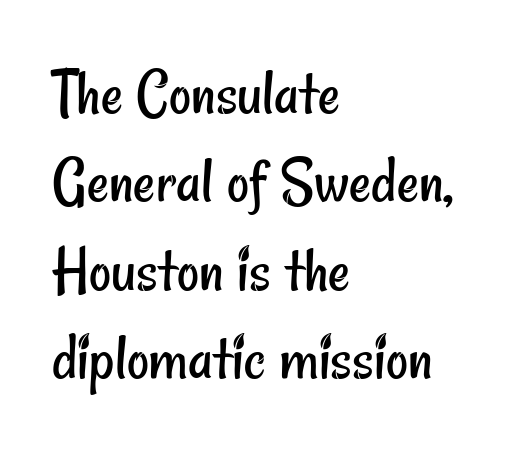
Successive baselines arrive at the customary interval. These lines are set flush left with a ragged right edge. Short note: letters normally spaced. Spacing verdict: proportional, widths tailored to each character. The typeface has the unassuming heft of standard copy or less.
